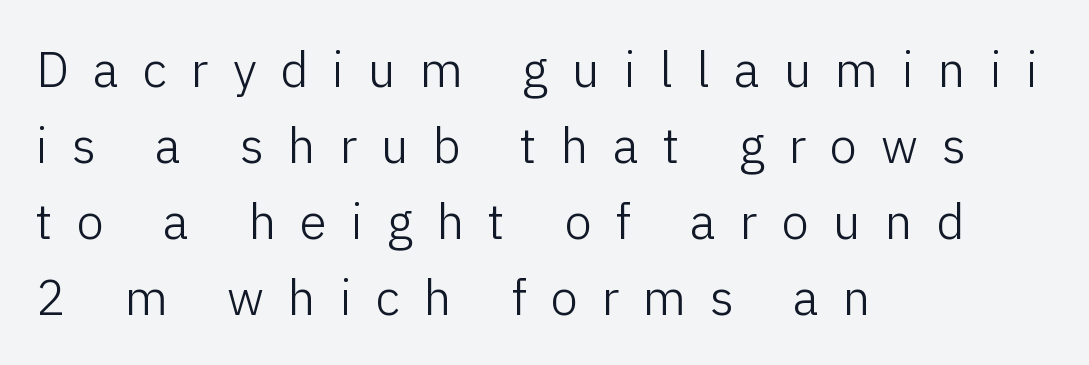
{"serif": "no", "italic": "no", "bold": "no", "weight": "light", "width": "normal", "stroke_contrast": "low", "x_height": "medium", "monospaced": "no", "underline": "no", "align": "left", "line_spacing": "normal", "line_spacing_ratio": 1.55, "letter_spacing": "wide", "letter_spacing_em": 0.49, "glyph_px": 49}
